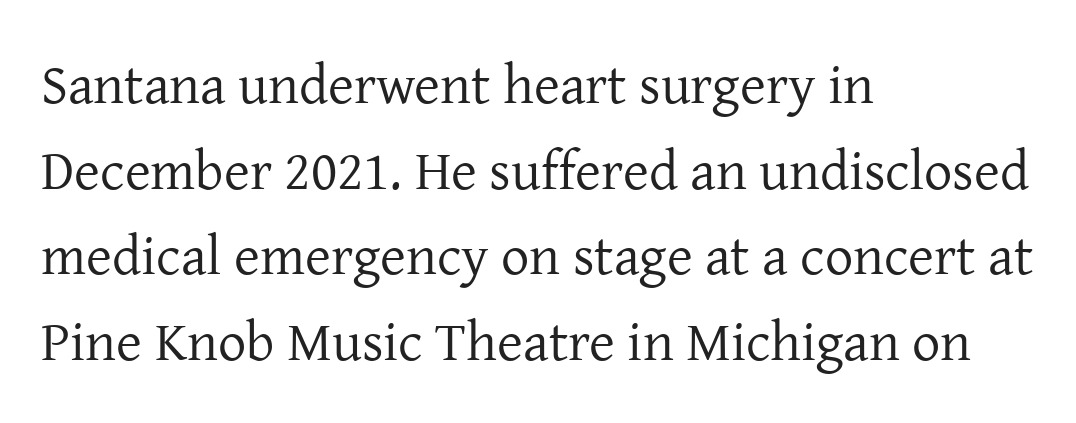
The image shows 56 px regular-weight serif type, upright; set left-aligned, normal line spacing (1.53x), normal letter spacing, not underlined; low stroke contrast and a medium x-height.
